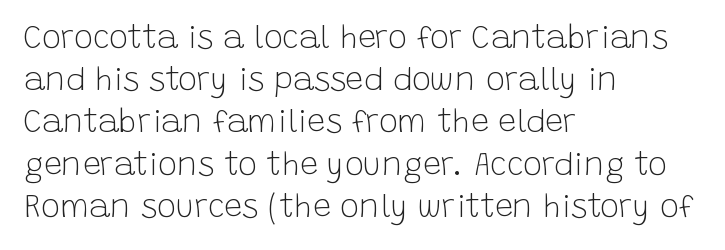
The image shows 32 px light sans-serif type, upright; set left-aligned, normal line spacing (1.32x), normal letter spacing, not underlined; low stroke contrast and a large x-height.
